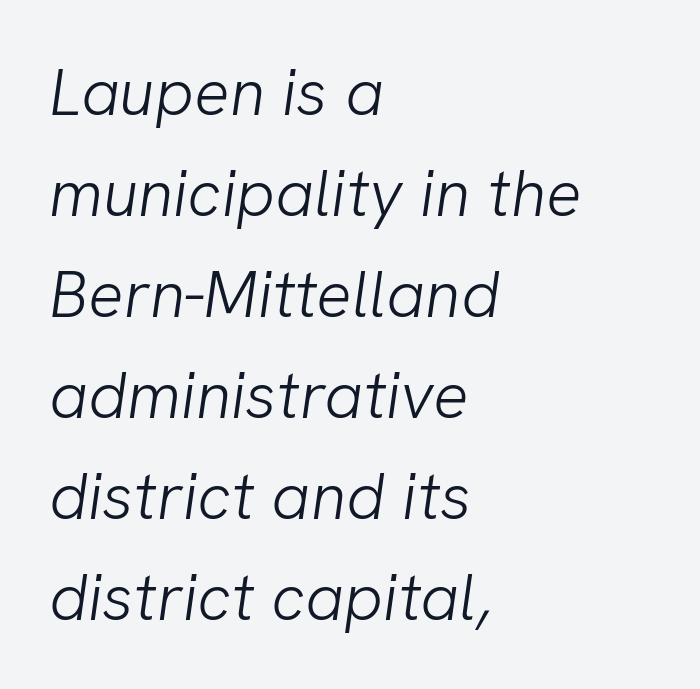
The image shows 66 px light sans-serif type; set left-aligned, normal line spacing (1.53x), normal letter spacing, not underlined; low stroke contrast and a medium x-height.
